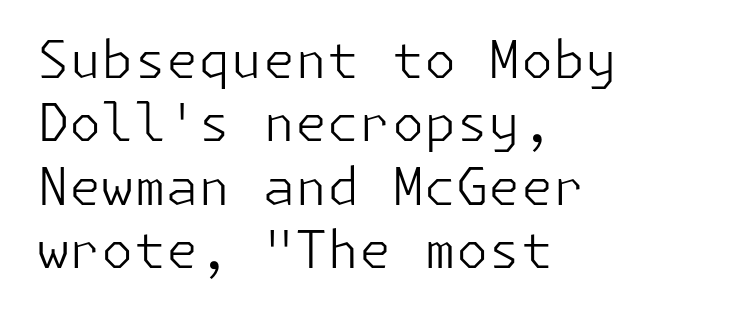
Decoration check: the copy has no underline. The lines in this sample share a left origin and differ only in where they stop. Ordinary non-slanted type is in use. Compared with typical body copy, the letter spacing here is the same.
